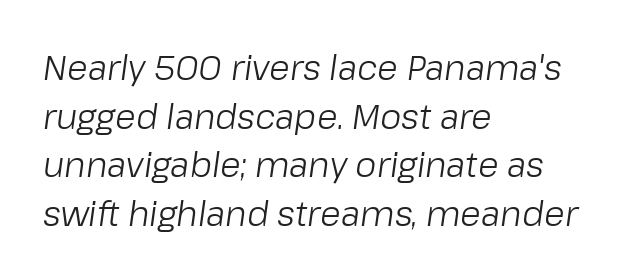
Q: Is the text bold? A: No.
Q: Is the text italic (slanted)? A: Yes, it leans right by about 8 degrees.
Q: Is the text underlined? A: No.
Q: How is the paragraph aligned? A: Left-aligned.
Q: Is the spacing between letters normal or unusually wide? A: Normal.
Q: Is the spacing between lines tight, normal or loose? A: Normal.
Q: Width (condensed, normal, or wide)? A: Normal.
Q: Stroke contrast? A: Low.
Q: x-height? A: Medium.
Q: Monospaced? A: No.
